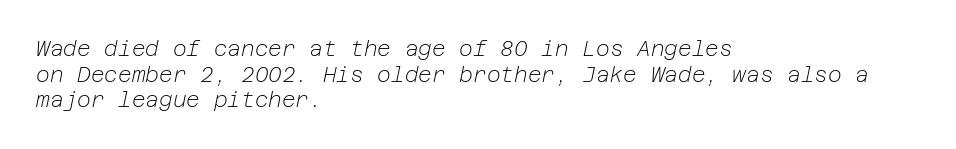
Q: Is the text bold? A: No.
Q: Is the text italic (slanted)? A: Yes, it leans right by about 12 degrees.
Q: Is the text underlined? A: No.
Q: How is the paragraph aligned? A: Left-aligned.
Q: Is the spacing between letters normal or unusually wide? A: Normal.
